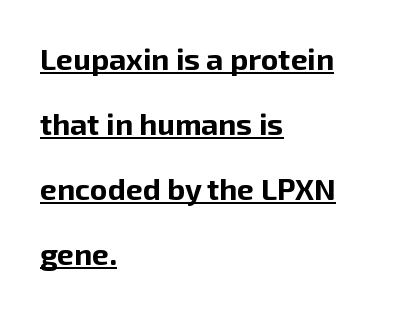
{"serif": "no", "italic": "no", "bold": "yes", "weight": "bold", "width": "normal", "stroke_contrast": "low", "x_height": "medium", "monospaced": "no", "underline": "yes", "align": "left", "line_spacing": "loose", "line_spacing_ratio": 2.17, "letter_spacing": "normal", "letter_spacing_em": 0.0, "glyph_px": 30}
